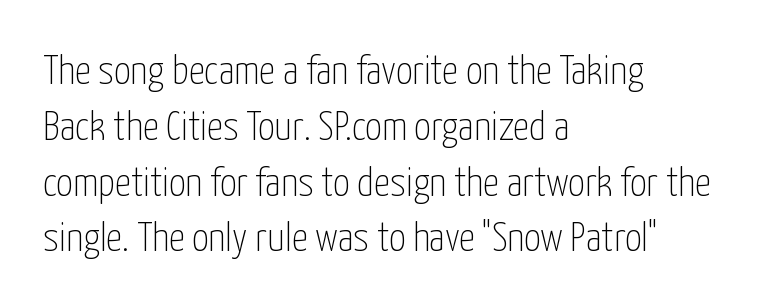
{"serif": "no", "italic": "no", "bold": "no", "weight": "thin", "width": "condensed", "stroke_contrast": "low", "x_height": "medium", "monospaced": "no", "underline": "no", "align": "left", "line_spacing": "normal", "line_spacing_ratio": 1.36, "letter_spacing": "normal", "letter_spacing_em": 0.0, "glyph_px": 41}
